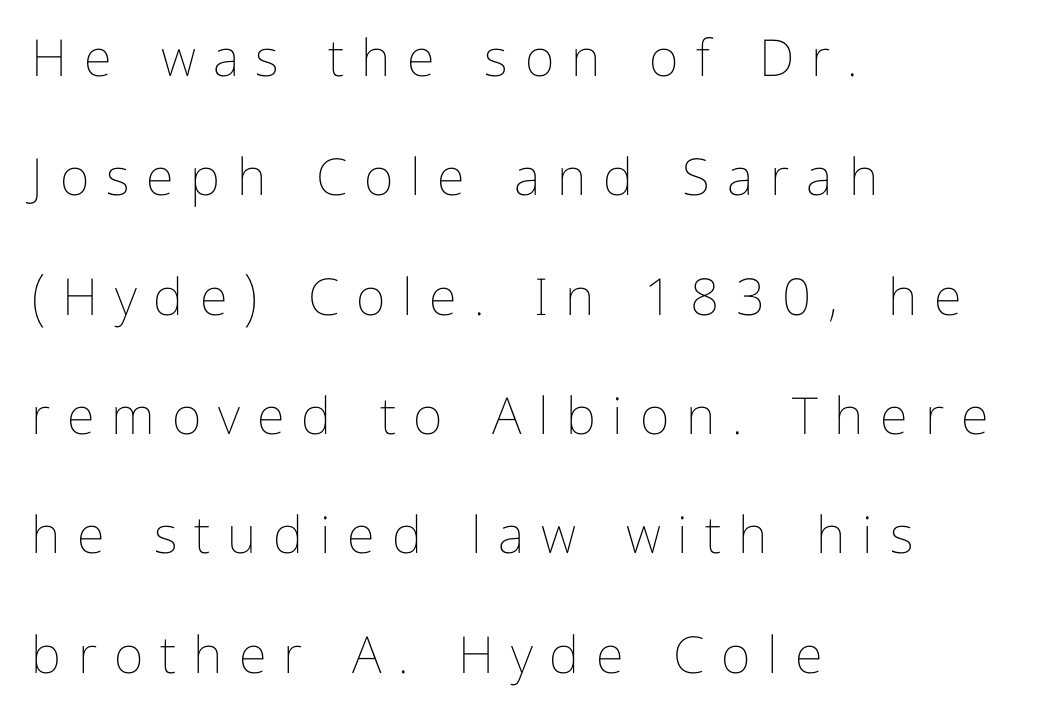
The image shows 51 px thin type, upright; set left-aligned, loose line spacing (2.34x), unusually wide letter spacing (+0.33 em), not underlined; low stroke contrast and a medium x-height.
